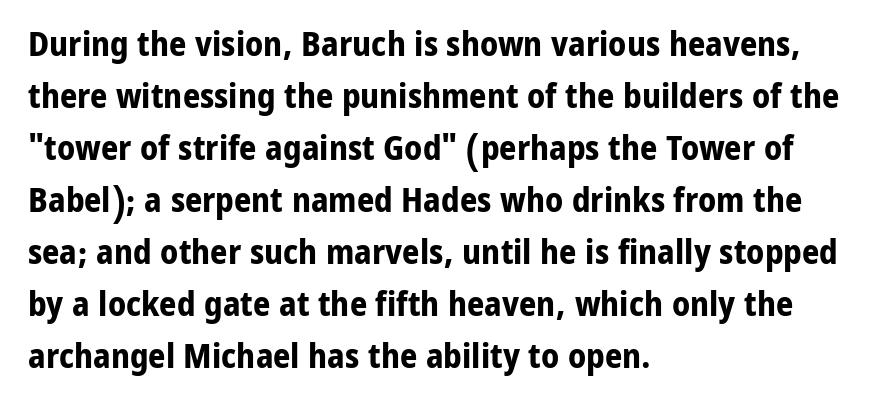
Reading down the column, the eye jumps a familiar distance to each next line. Looks like regular typesetting: each glyph gets only the width it needs. Characters remain perfectly vertical along every line. Every letter is thick-stroked: bold, no question.
